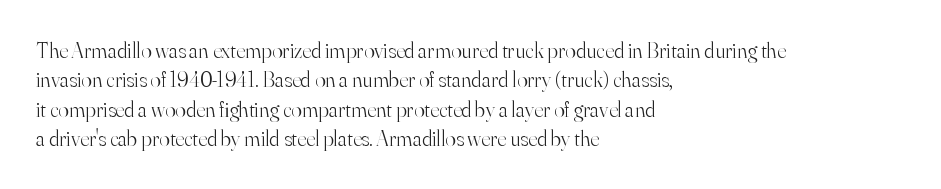
The image shows 22 px text type, upright; set left-aligned, normal line spacing (1.34x), normal letter spacing, not underlined.
